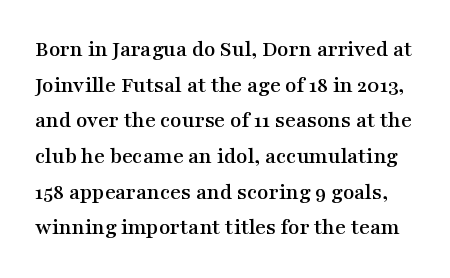
{"italic": "no", "underline": "no", "line_spacing": "normal", "line_spacing_ratio": 1.55, "letter_spacing": "normal", "letter_spacing_em": 0.0, "glyph_px": 23}
